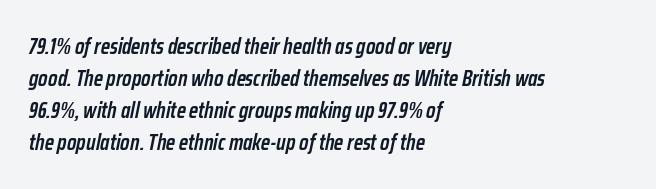
Notice how the stems are inclined rather than vertical — that's the hallmark of italics. Characters follow at the spacing the type designer built in. Alignment: flush left. The area under the type is left untouched. This is the in-between weight designers call semibold or demi.
